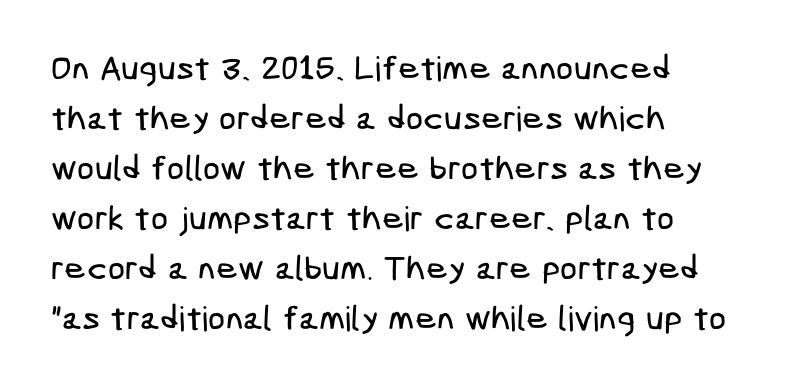
The image shows 34 px condensed sans-serif type; set left-aligned, normal line spacing (1.47x), normal letter spacing, not underlined; low stroke contrast and a medium x-height.
